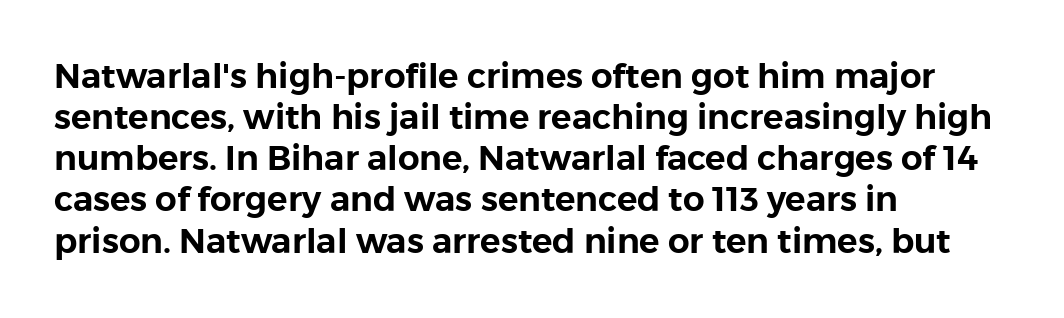
{"serif": "no", "italic": "no", "width": "normal", "stroke_contrast": "low", "x_height": "medium", "monospaced": "no", "underline": "no", "align": "left", "line_spacing_ratio": 1.21, "letter_spacing": "normal", "letter_spacing_em": 0.0, "glyph_px": 34}
